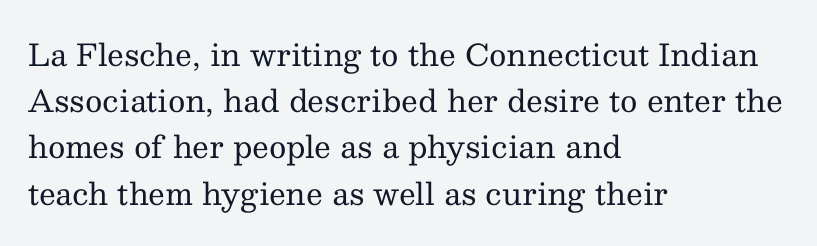
The image shows 30 px regular-weight serif type, upright; set left-aligned, normal line spacing (1.54x), normal letter spacing, not underlined; medium stroke contrast and a medium x-height.
